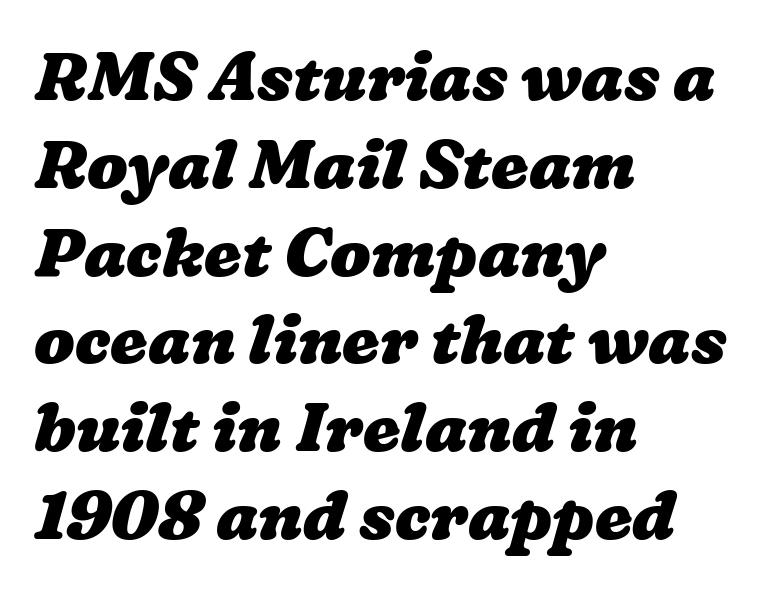
The image shows 67 px heavy, wide type; set left-aligned, normal line spacing (1.31x), normal letter spacing, not underlined; low stroke contrast and a medium x-height.
